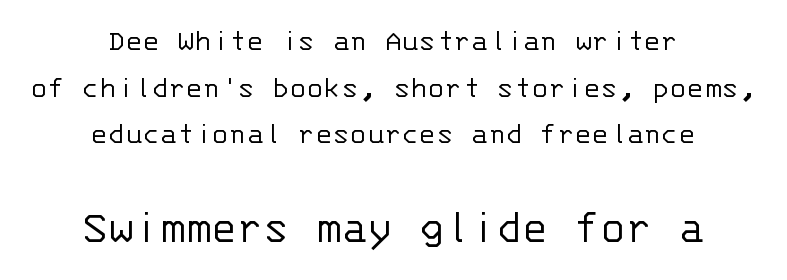
Stroke terminals: plain, sans-serif. Note the uniform advance width — an 'i' takes as much space as an 'm'. The string is rendered with underlining switched off. Which chunk is bigger? The second one — the bottom block dwarfs the top. Is the block centered? Yes — each line is placed symmetrically about the middle.
